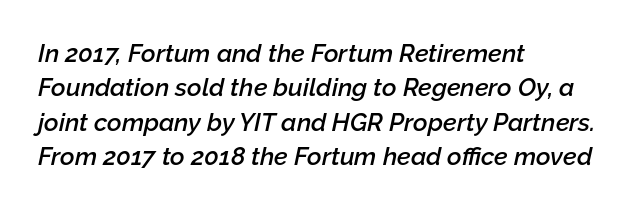
{"italic": "yes", "lean": "right", "slant_degrees": 12, "bold": "semi", "underline": "no", "align": "left", "line_spacing": "normal", "line_spacing_ratio": 1.38, "letter_spacing": "normal", "letter_spacing_em": 0.0, "glyph_px": 25}
